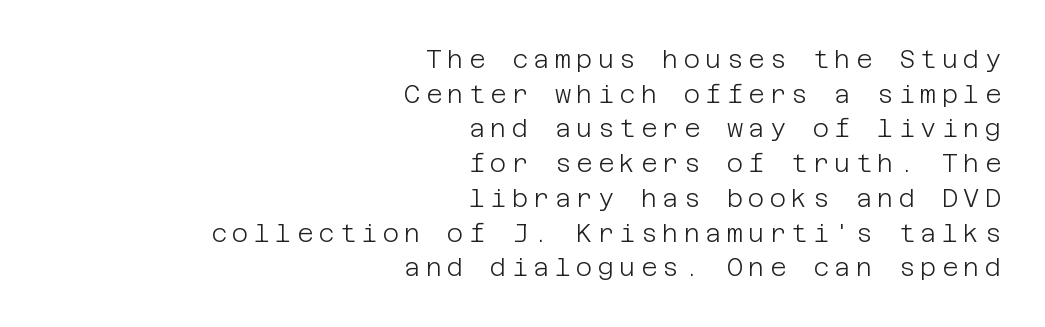
{"italic": "no", "bold": "no", "underline": "no", "align": "right", "line_spacing": "normal", "line_spacing_ratio": 1.39, "letter_spacing": "wide", "letter_spacing_em": 0.21, "glyph_px": 25}
